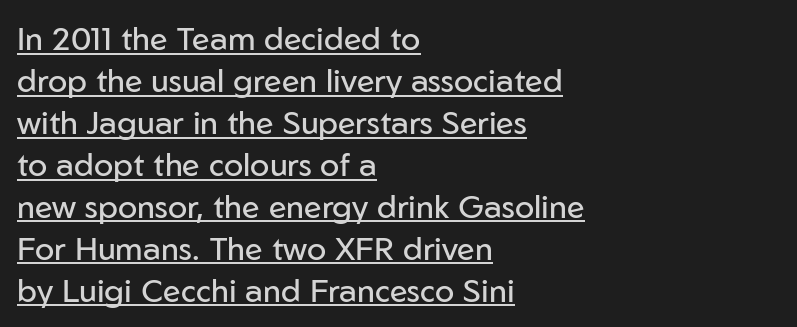
The image shows 32 px regular-weight sans-serif type, upright; set left-aligned, normal line spacing (1.31x), normal letter spacing, underlined; low stroke contrast and a medium x-height.
